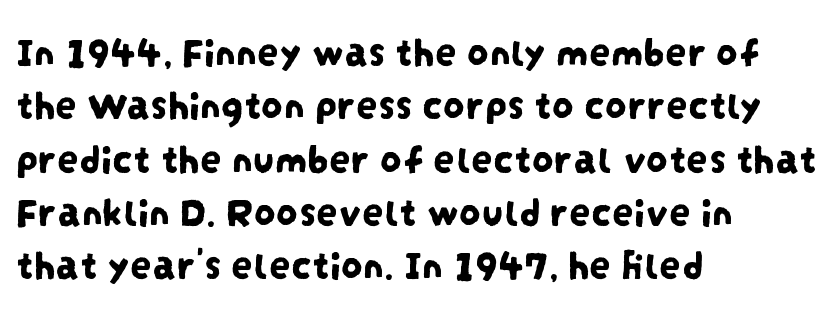
{"serif": "no", "width": "condensed", "stroke_contrast": "low", "x_height": "large", "monospaced": "no", "underline": "no", "align": "left", "line_spacing_ratio": 1.24, "letter_spacing": "normal", "letter_spacing_em": 0.0, "glyph_px": 43}
